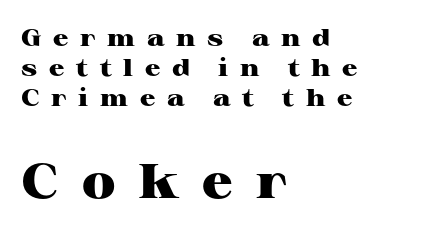
The image shows 48 px heavy, wide serif type, upright; set left-aligned, line spacing 1.24x, unusually wide letter spacing (+0.49 em), not underlined; the second (bottom) block is 2.0x larger; high stroke contrast and a medium x-height.
